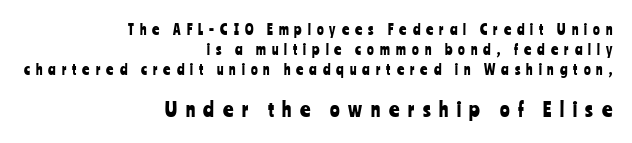
The image shows 20 px text type, upright; set right-aligned, normal line spacing (1.43x), unusually wide letter spacing (+0.43 em), not underlined; the second (bottom) block is 1.43x larger.
